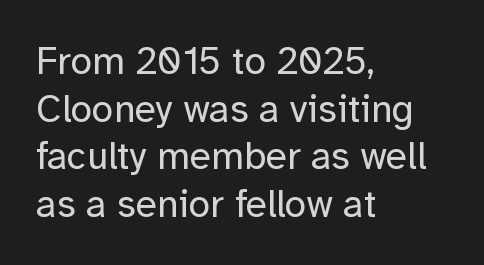
The image shows 39 px regular-weight sans-serif type, upright; set left-aligned, line spacing 1.22x, normal letter spacing, not underlined; low stroke contrast and a medium x-height.
